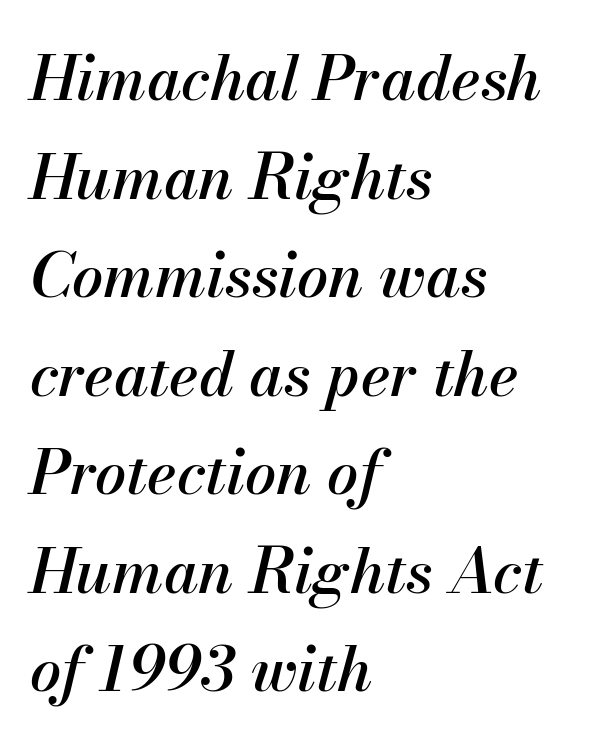
The image shows 62 px text type, italic (leaning right); set left-aligned, normal line spacing (1.59x), normal letter spacing, not underlined; medium stroke contrast and a small x-height.
